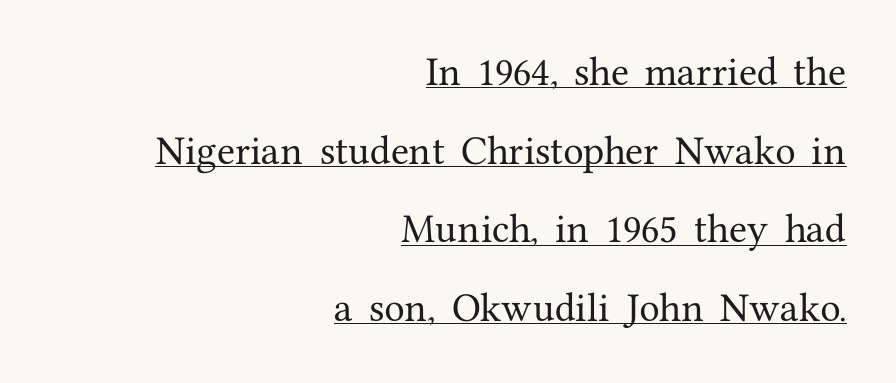
Q: Is the text italic (slanted)? A: No, it is upright.
Q: Is the typeface a serif or a sans-serif typeface? A: Serif.
Q: Is the text underlined? A: Yes.
Q: How is the paragraph aligned? A: Right-aligned.
Q: Is the spacing between letters normal or unusually wide? A: Normal.
Q: Is the spacing between lines tight, normal or loose? A: Loose.
Q: Width (condensed, normal, or wide)? A: Normal.
Q: Stroke contrast? A: Medium.
Q: x-height? A: Medium.
Q: Monospaced? A: No.
